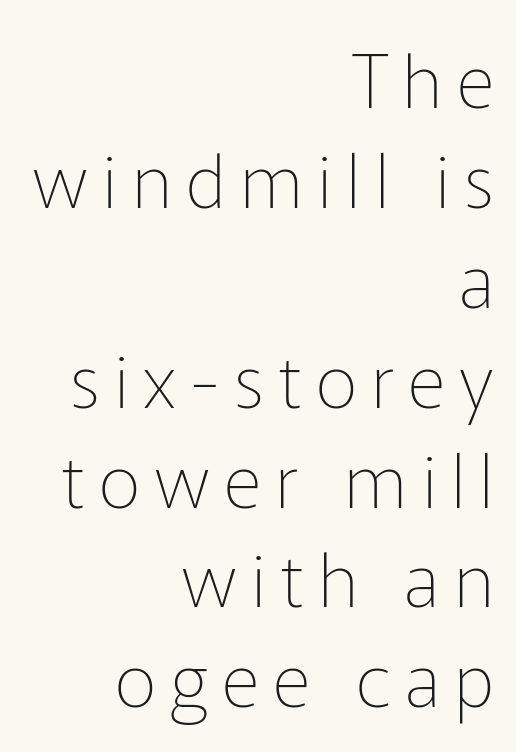
You can tell it's not italic because the verticals are truly vertical. The type family on display is of the sans-serif kind. Weight: regular or lighter. The face used here is proportionally spaced, like ordinary book or web type. The rows are spaced the way most documents space them.
